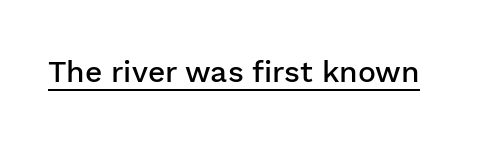
Q: Is the text bold? A: Semi-bold.
Q: Is the text italic (slanted)? A: No, it is upright.
Q: Is the typeface a serif or a sans-serif typeface? A: Sans-serif.
Q: Is the text underlined? A: Yes.
Q: Is the spacing between letters normal or unusually wide? A: Normal.
Q: Width (condensed, normal, or wide)? A: Normal.
Q: Stroke contrast? A: Low.
Q: x-height? A: Medium.
Q: Monospaced? A: No.
